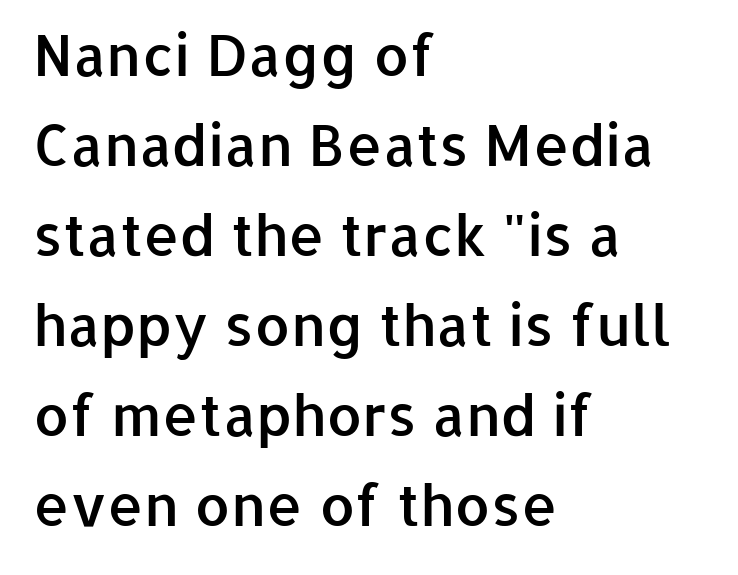
Q: Is the text bold? A: Semi-bold.
Q: Is the text italic (slanted)? A: No, it is upright.
Q: Is the typeface a serif or a sans-serif typeface? A: Sans-serif.
Q: Is the text underlined? A: No.
Q: How is the paragraph aligned? A: Left-aligned.
Q: Is the spacing between letters normal or unusually wide? A: Normal.
Q: Is the spacing between lines tight, normal or loose? A: Normal.
Q: Width (condensed, normal, or wide)? A: Normal.
Q: Stroke contrast? A: Low.
Q: x-height? A: Medium.
Q: Monospaced? A: No.
